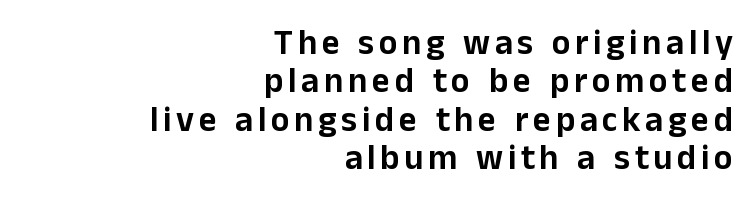
Q: Is the text italic (slanted)? A: No, it is upright.
Q: Is the typeface a serif or a sans-serif typeface? A: Sans-serif.
Q: Is the text underlined? A: No.
Q: How is the paragraph aligned? A: Right-aligned.
Q: Is the spacing between lines tight, normal or loose? A: Tight.
Q: Width (condensed, normal, or wide)? A: Normal.
Q: Stroke contrast? A: Low.
Q: x-height? A: Medium.
Q: Monospaced? A: No.
